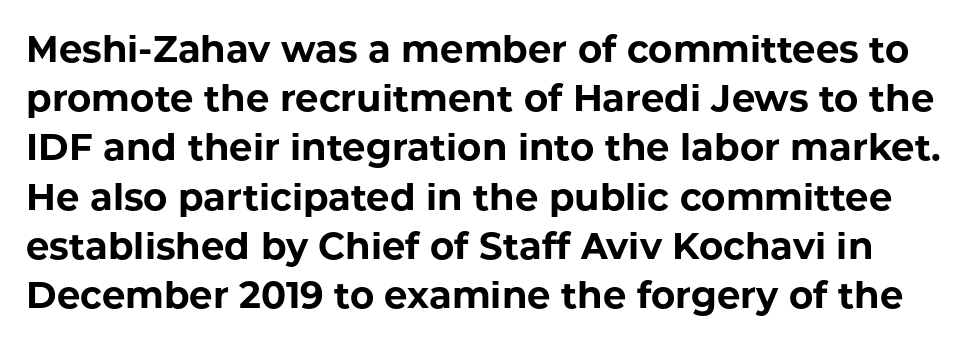
Unlike italic type, these characters show no tilt at all. Students, observe: this is what conventionally led text looks like. Think of a printed novel: that variable character pitch is what you see here. There is no visible air inserted between adjacent glyphs. The strip under each line holds only bare page. The strokes are fattened all the way to bold.
